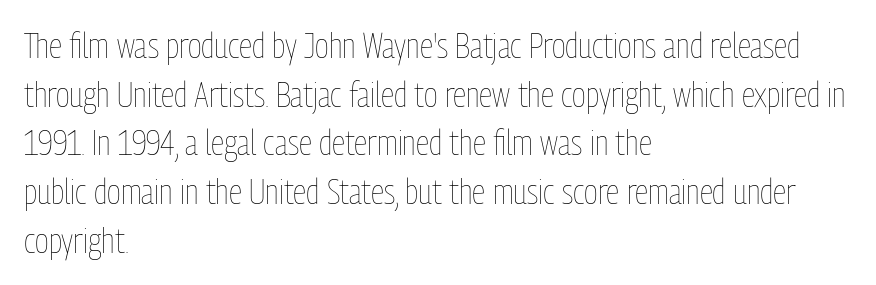
The image shows 35 px thin, condensed type, upright; set left-aligned, normal line spacing (1.39x), normal letter spacing, not underlined; low stroke contrast and a medium x-height.
